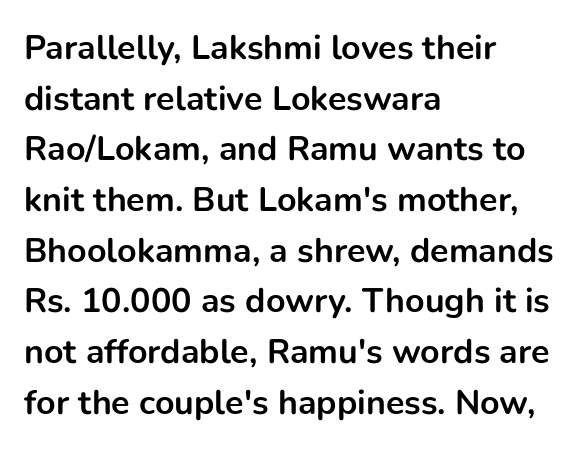
Regarding serifs, this sample does without them. This is the regular roman posture of the typeface. In terms of letterspacing, this is plain default setting. This sample is left-justified, so line endings fall wherever the words run out. The rendering uses natural spacing where letterforms have individual widths.
